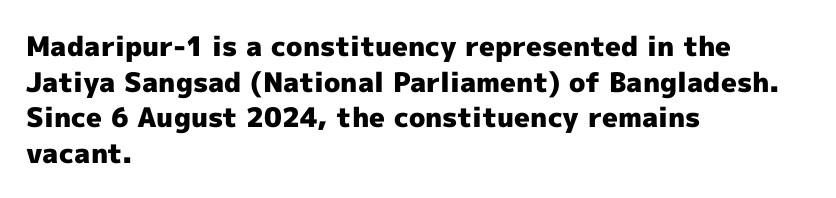
A typesetter would call this leading conventional body-copy spacing. Standard letterfit; no display-style spreading of the glyphs. The axis of the letterforms is exactly vertical. Typeset ragged right — the left edge is the straight one. Clear beneath every line of the passage. Each glyph is drawn with heavy, bold strokes.
